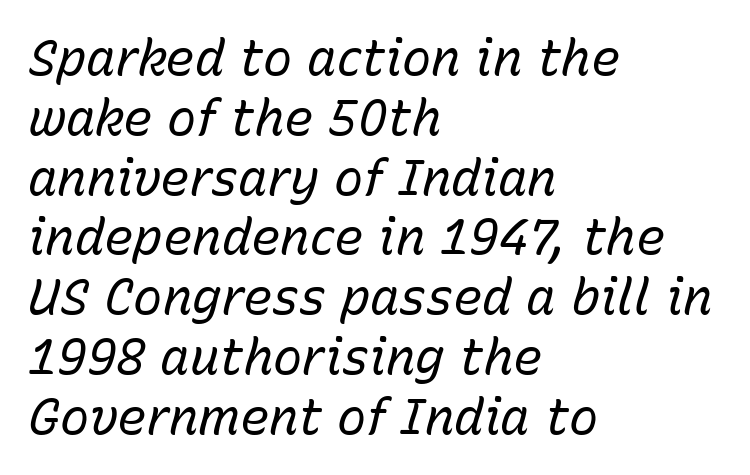
The image shows 49 px regular-weight type, italic (leaning right); set left-aligned, line spacing 1.22x, normal letter spacing, not underlined; low stroke contrast and a medium x-height.
